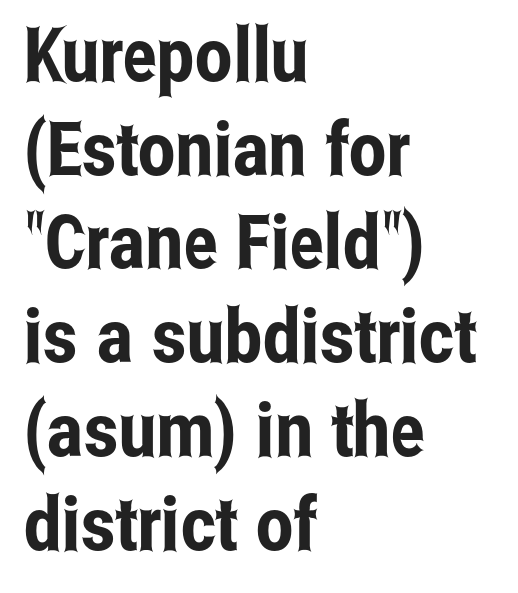
The passage shown is not underscored anywhere. Do the letters lean? They stand straight. The gaps between neighbouring characters are ordinary and unremarkable. To sum up the face: it is a sans, with no serifs. Proportional: the letters do not fall into vertical columns. The rendering uses a moderate line-height, typical for paragraphs.
